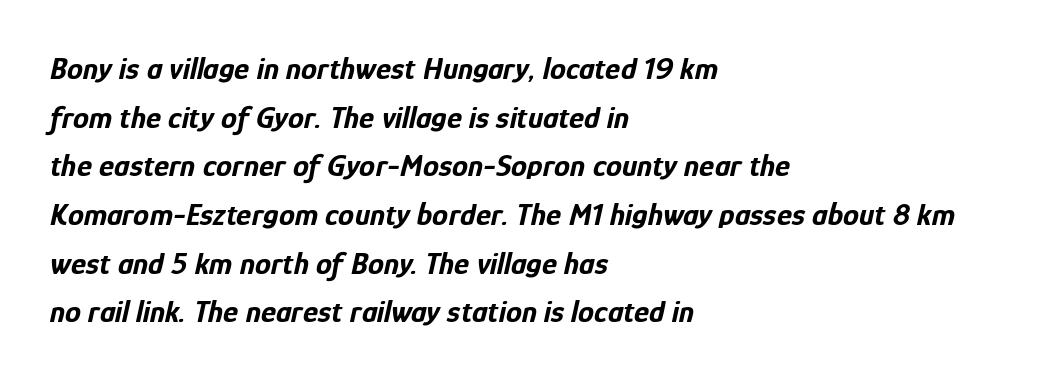
{"italic": "yes", "lean": "right", "slant_degrees": 12, "bold": "yes", "weight": "bold", "width": "condensed", "stroke_contrast": "low", "x_height": "medium", "monospaced": "no", "underline": "no", "align": "left", "line_spacing": "normal", "line_spacing_ratio": 1.52, "letter_spacing": "normal", "letter_spacing_em": 0.0, "glyph_px": 32}
